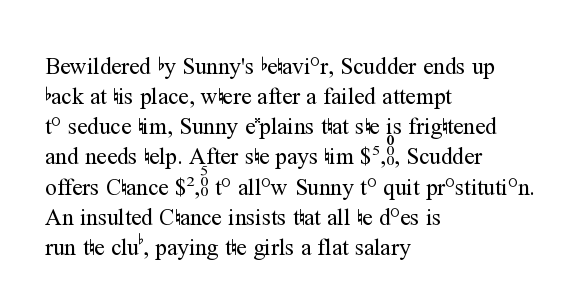
The image shows 23 px text type, upright; set left-aligned, normal line spacing (1.31x), normal letter spacing, not underlined.
